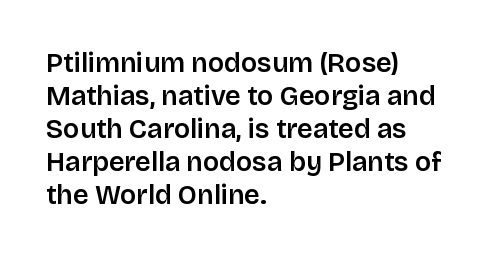
The image shows 27 px text type, upright; set left-aligned, line spacing 1.22x, normal letter spacing, not underlined.
